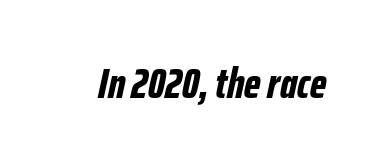
The image shows 43 px bold, condensed type, italic (leaning right); set normal letter spacing, not underlined; low stroke contrast and a medium x-height.
